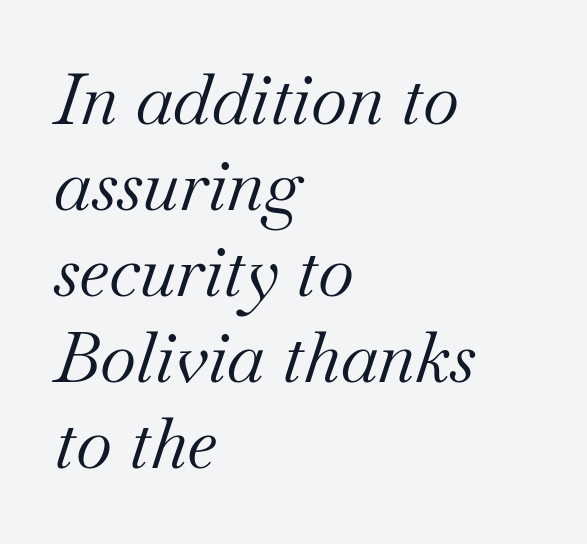
The passage shown is typed in a proportional face where columns would drift. Reading down the block, your eye returns to a fixed left position each line. The zone under the glyphs is completely vacant. The face used here has a pronounced slope to its letters.
